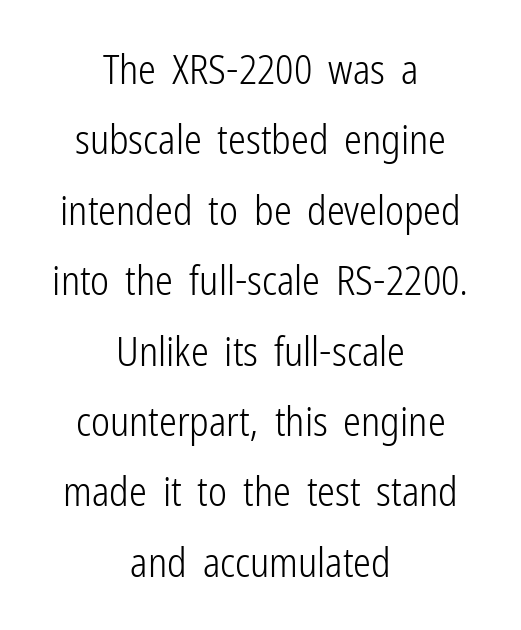
Posture: upright roman. The baseline area is clear. Character widths vary here, with narrow letters taking less room than wide ones. A quiet, ordinary-to-light weight characterises the typeface. The paragraph has two soft edges and a firm central axis.
